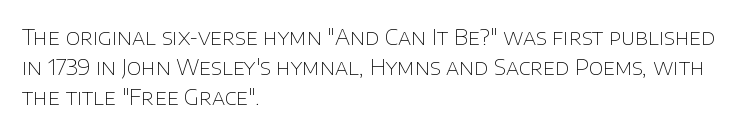
Q: Is the text bold? A: No.
Q: Is the text italic (slanted)? A: No, it is upright.
Q: Is the text underlined? A: No.
Q: How is the paragraph aligned? A: Left-aligned.
Q: Is the spacing between letters normal or unusually wide? A: Normal.
Q: Is the spacing between lines tight, normal or loose? A: Normal.
